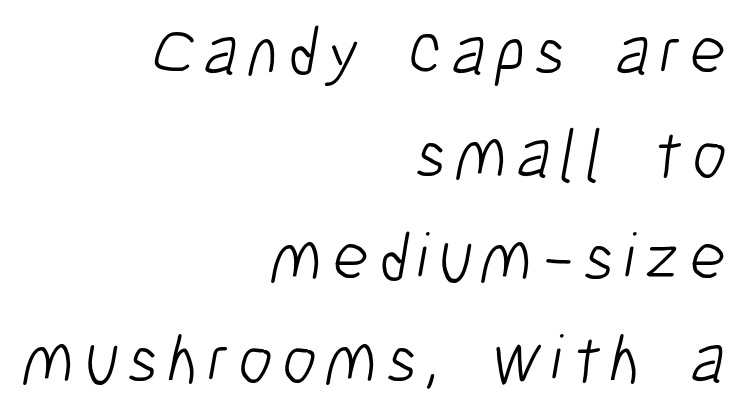
Font category for this specimen: sans-serif. Vertical stems look standard width or narrower in stroke. The paragraph has a hard right edge and a soft left edge. Anything drawn beneath the words? Only blank space. Varying glyph widths throughout — classic text-font behaviour. Reading down the column, the eye jumps a familiar distance to each next line.
